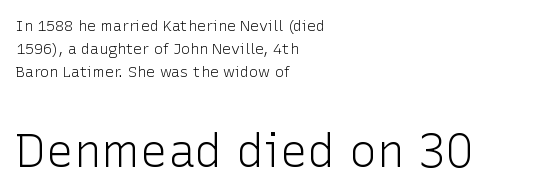
{"serif": "no", "italic": "no", "bold": "no", "weight": "light", "width": "normal", "stroke_contrast": "low", "x_height": "medium", "monospaced": "no", "underline": "no", "align": "left", "line_spacing": "normal", "line_spacing_ratio": 1.55, "letter_spacing": "normal", "letter_spacing_em": 0.0, "larger_block": "second", "size_ratio": 3.07, "glyph_px": 46}
